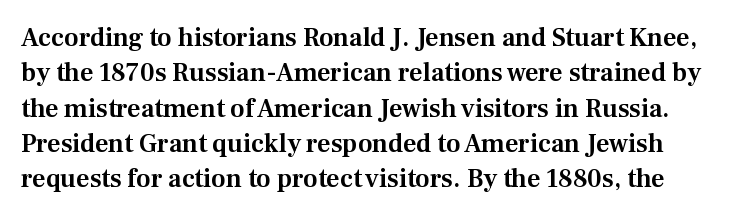
The image shows 26 px text type, upright; set normal line spacing (1.36x), normal letter spacing, not underlined.
